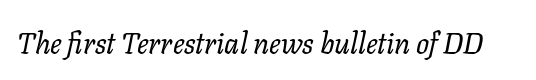
The image shows 29 px regular-weight type, italic (leaning right); set normal letter spacing, not underlined; low stroke contrast and a medium x-height.
